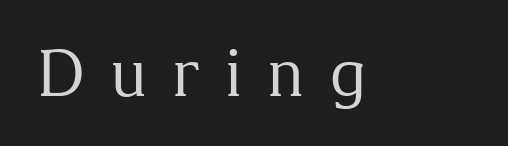
I'd call this a serif setting — the letters wear small feet. The tracking reads as deliberately expanded to a designer's eye. Beneath every word, the page is bare. Varying glyph widths throughout — classic text-font behaviour. The strokes are not fattened; the text isn't bold.
